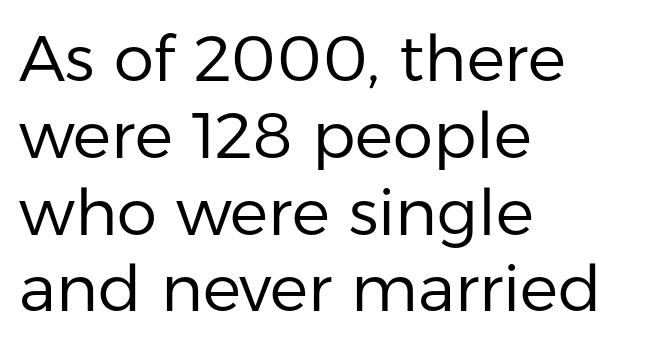
The strokes are not fattened; the text isn't bold. Line beginnings align vertically; line endings do not. Each letter keeps its own natural width here, so spacing adapts to shape. Notice how the stems are strictly vertical — no italics here. Note: no serifs on the glyphs.
